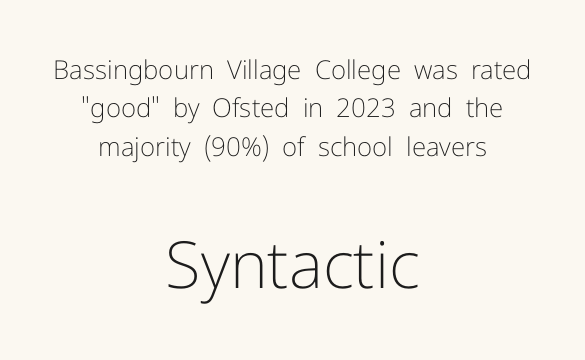
The image shows 65 px light sans-serif type, upright; set centered, normal line spacing (1.48x), normal letter spacing, not underlined; the second (bottom) block is 2.5x larger; low stroke contrast and a medium x-height.
